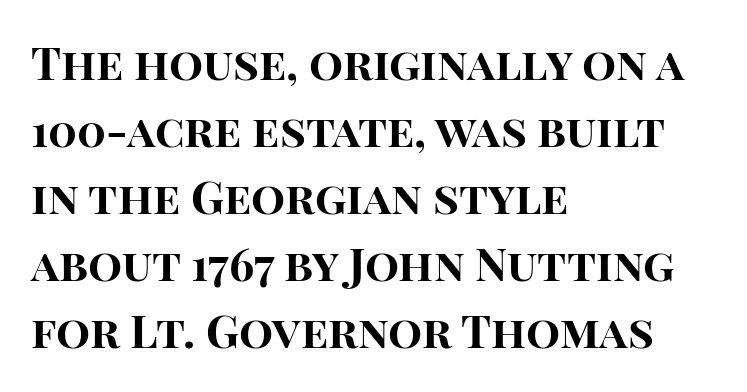
{"serif": "no", "italic": "no", "bold": "yes", "weight": "bold", "width": "normal", "stroke_contrast": "high", "x_height": "large", "monospaced": "no", "underline": "no", "align": "left", "line_spacing": "normal", "line_spacing_ratio": 1.49, "letter_spacing": "normal", "letter_spacing_em": 0.0, "glyph_px": 45}
